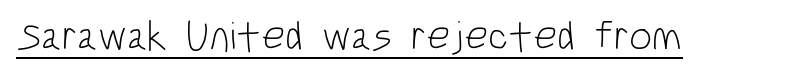
{"serif": "no", "italic": "no", "bold": "no", "weight": "light", "width": "condensed", "stroke_contrast": "low", "x_height": "large", "monospaced": "no", "underline": "yes", "letter_spacing": "normal", "letter_spacing_em": 0.0, "glyph_px": 41}
